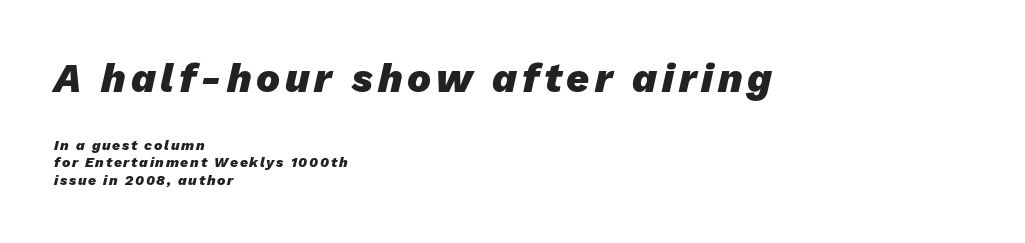
{"italic": "yes", "lean": "right", "slant_degrees": 13, "bold": "yes", "weight": "heavy", "width": "normal", "stroke_contrast": "low", "x_height": "medium", "monospaced": "no", "underline": "no", "align": "left", "line_spacing": "normal", "line_spacing_ratio": 1.25, "larger_block": "first", "size_ratio": 2.86, "glyph_px": 40}
